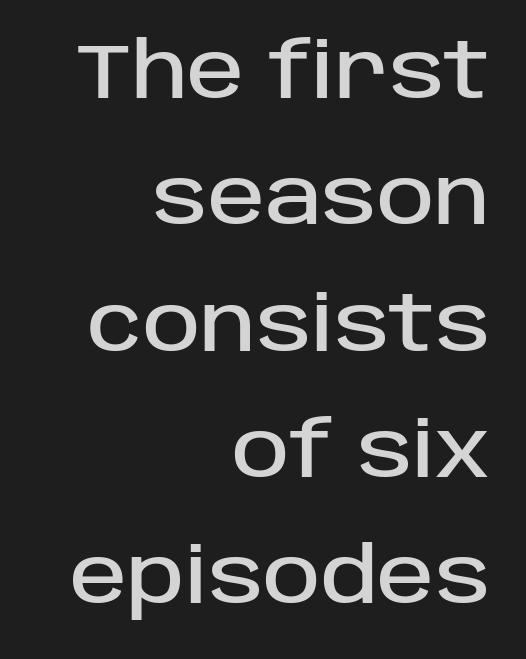
Line endings align vertically; line beginnings do not. This rendering features lettering with no underline. Unlike a traditional serif, this face leaves its strokes unadorned. Is this a fixed-width face? No — the glyphs have proportional, varying widths.
